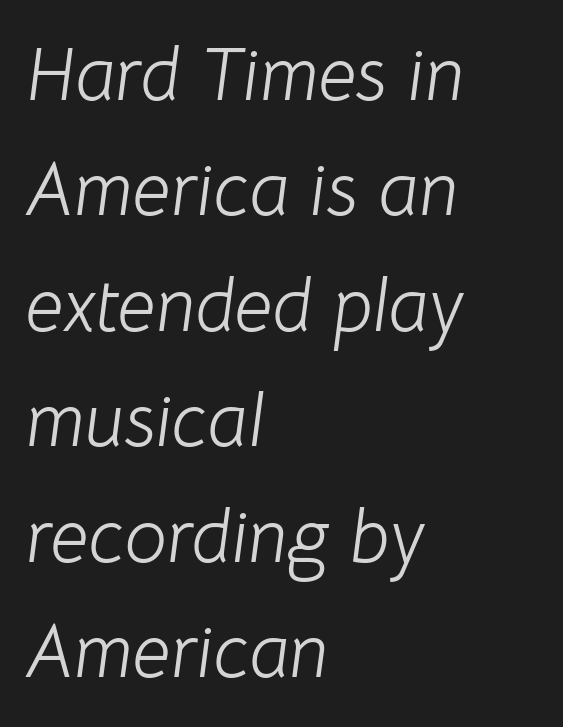
Words appear dense and cohesive because spacing is normal. The compositor pushed each line to the left boundary. Evenly set lines give the paragraph a standard silhouette. Compared with ordinary roman type, these characters are visibly tilted. The glyphs are unaccompanied by any horizontal stroke below them.
